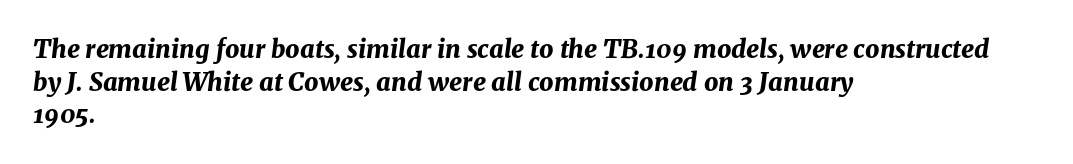
Q: Is the text bold? A: Yes.
Q: Is the text italic (slanted)? A: Yes, it leans right by about 8 degrees.
Q: Is the text underlined? A: No.
Q: How is the paragraph aligned? A: Left-aligned.
Q: Is the spacing between letters normal or unusually wide? A: Normal.
Q: Is the spacing between lines tight, normal or loose? A: Normal.
